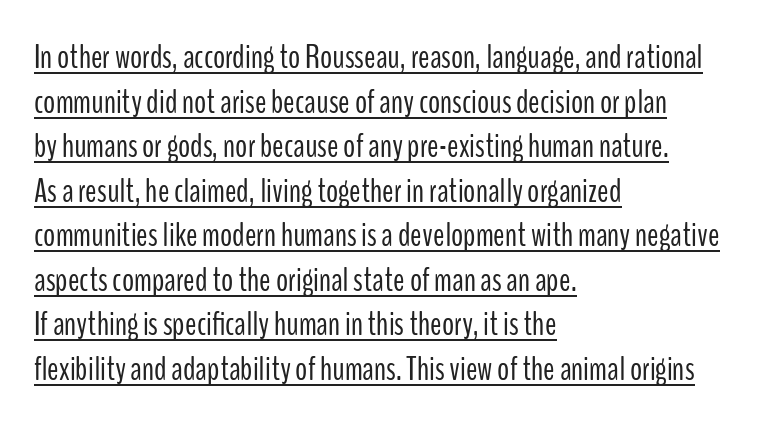
The image shows 34 px light, condensed sans-serif type, upright; set left-aligned, normal line spacing (1.31x), normal letter spacing, underlined; low stroke contrast and a medium x-height.
